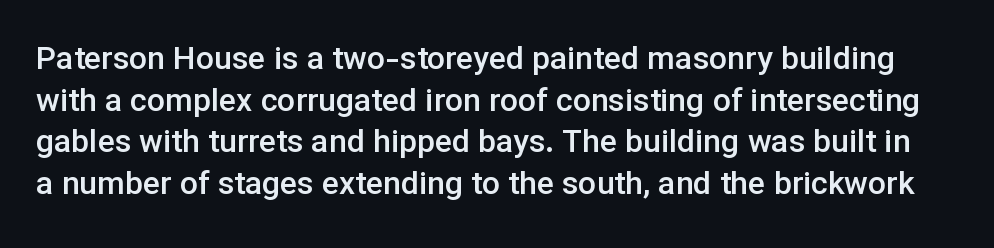
The image shows 32 px semibold sans-serif type, upright; set normal line spacing (1.3x), normal letter spacing, not underlined; low stroke contrast and a medium x-height.
